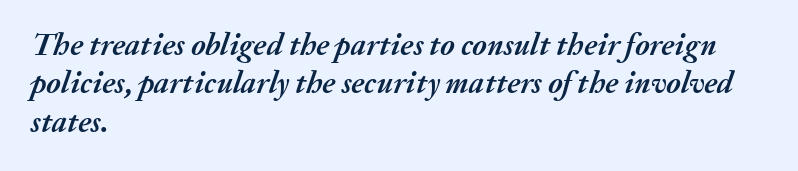
Q: Is the text bold? A: Yes.
Q: Is the text italic (slanted)? A: Yes, it leans right by about 20 degrees.
Q: Is the text underlined? A: No.
Q: How is the paragraph aligned? A: Left-aligned.
Q: Is the spacing between letters normal or unusually wide? A: Normal.
Q: Width (condensed, normal, or wide)? A: Normal.
Q: Stroke contrast? A: Medium.
Q: x-height? A: Medium.
Q: Monospaced? A: No.
